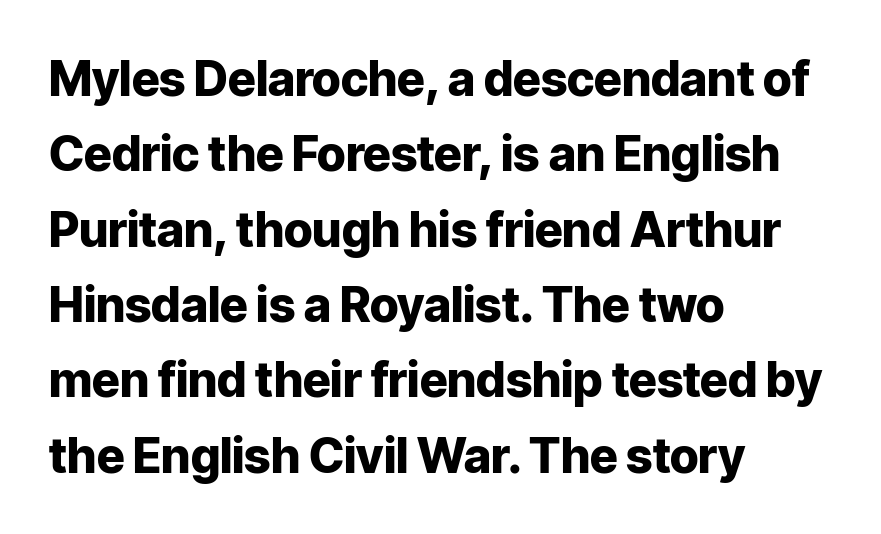
The image shows 48 px heavy sans-serif type, upright; set left-aligned, normal line spacing (1.57x), normal letter spacing, not underlined; low stroke contrast and a medium x-height.
